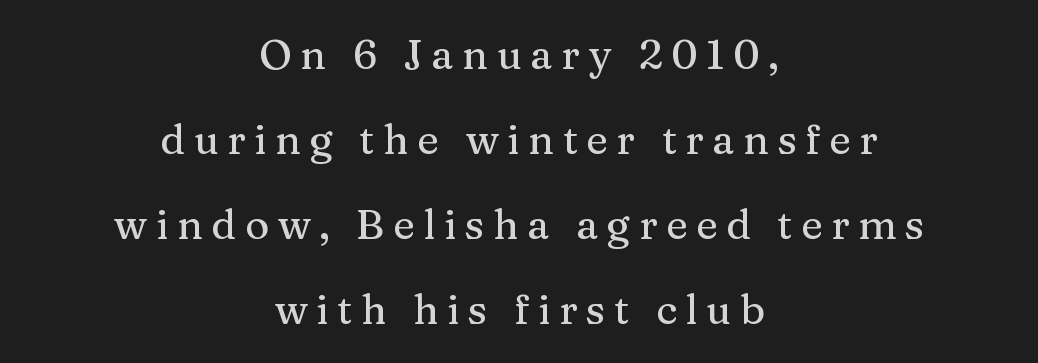
{"serif": "yes", "italic": "no", "width": "normal", "stroke_contrast": "medium", "x_height": "medium", "monospaced": "no", "underline": "no", "align": "center", "line_spacing": "loose", "line_spacing_ratio": 2.07, "letter_spacing": "wide", "letter_spacing_em": 0.21, "glyph_px": 41}
